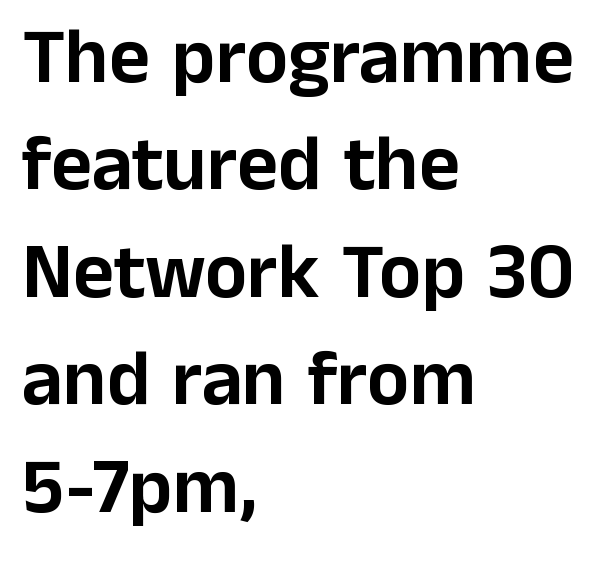
{"serif": "no", "italic": "no", "width": "normal", "stroke_contrast": "low", "x_height": "medium", "monospaced": "no", "underline": "no", "align": "left", "line_spacing": "normal", "line_spacing_ratio": 1.36, "letter_spacing": "normal", "letter_spacing_em": 0.0, "glyph_px": 79}
